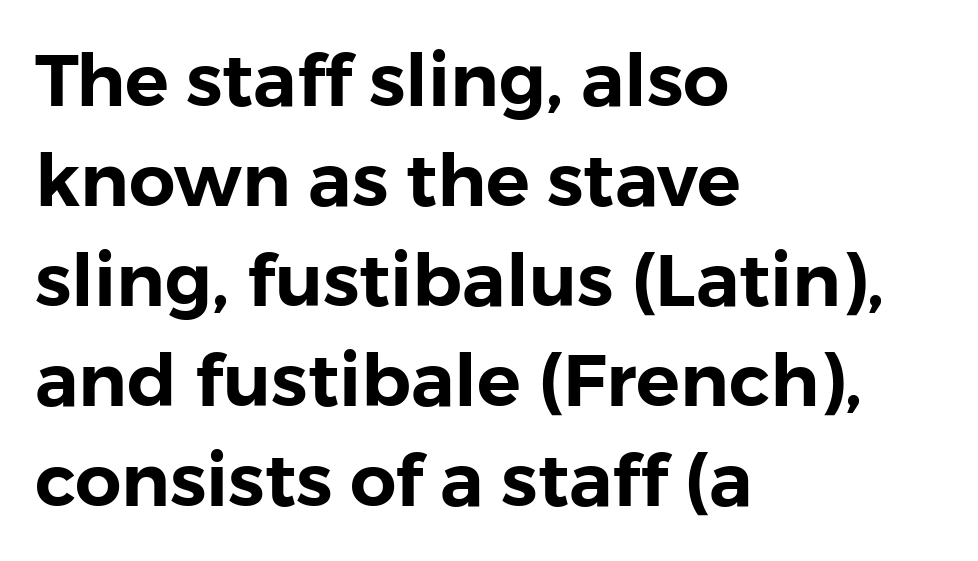
Q: Is the text italic (slanted)? A: No, it is upright.
Q: Is the typeface a serif or a sans-serif typeface? A: Sans-serif.
Q: Is the text underlined? A: No.
Q: How is the paragraph aligned? A: Left-aligned.
Q: Is the spacing between letters normal or unusually wide? A: Normal.
Q: Is the spacing between lines tight, normal or loose? A: Normal.
Q: Width (condensed, normal, or wide)? A: Normal.
Q: Stroke contrast? A: Low.
Q: x-height? A: Medium.
Q: Monospaced? A: No.
